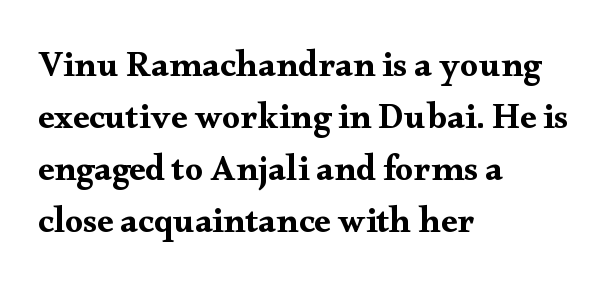
The image shows 36 px wide serif type, upright; set left-aligned, normal line spacing (1.44x), normal letter spacing, not underlined; medium stroke contrast and a small x-height.
